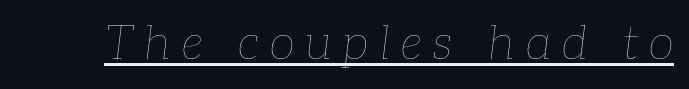
The image shows 47 px thin type, italic (leaning right); set unusually wide letter spacing (+0.24 em), underlined; low stroke contrast and a medium x-height.
